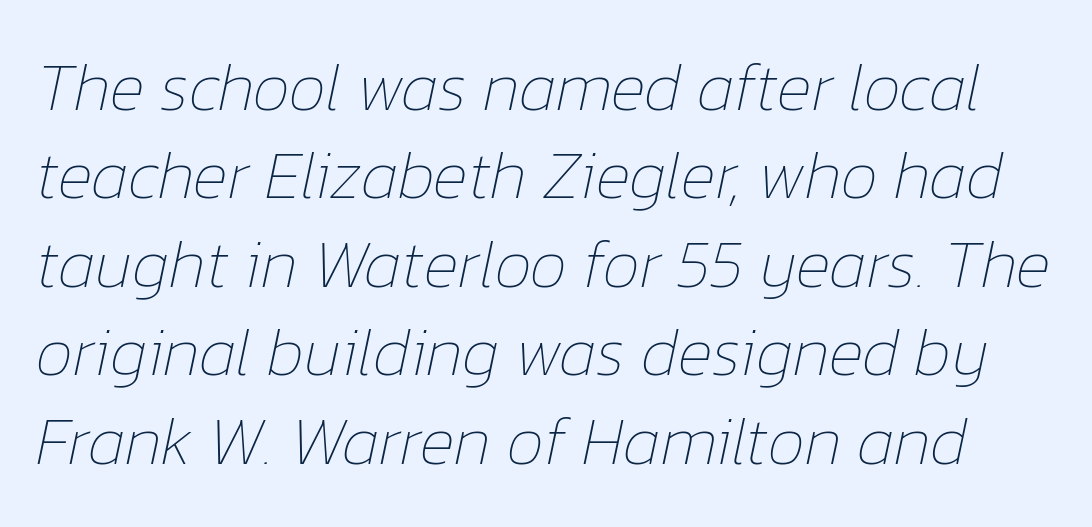
The passage shown is not bold in any degree. Quick note: underline off. Compared with typical body copy, the letter spacing here is the same. The whole block is typeset with a tilt. Note the varied advance widths — an 'i' is clearly narrower than an 'm'.
